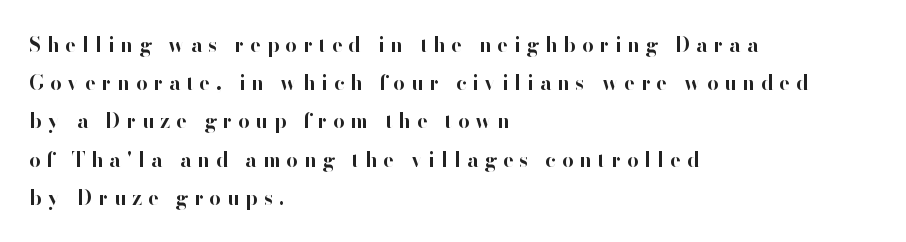
Q: Is the text bold? A: Yes.
Q: Is the text italic (slanted)? A: No, it is upright.
Q: Is the text underlined? A: No.
Q: How is the paragraph aligned? A: Left-aligned.
Q: Is the spacing between letters normal or unusually wide? A: Unusually wide.
Q: Is the spacing between lines tight, normal or loose? A: Loose.
